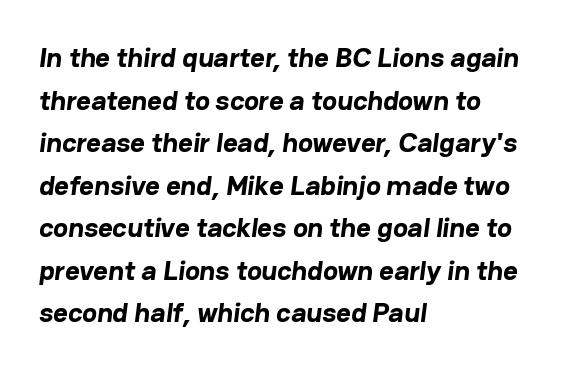
Proportional: the letters do not fall into vertical columns. Caption: multi-line text, flush left, ragged right. The passage shown is not underscored anywhere. Inter-character spacing is left at the font's built-in metrics.
